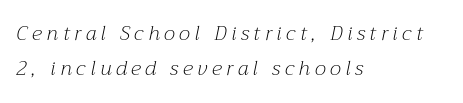
Quick note: italic. The typesetter chose a ragged-right arrangement here. Inter-character spacing is expanded well beyond the font's built-in metrics. Has an underline been added? It has not. The letterforms sit at book weight or below.
